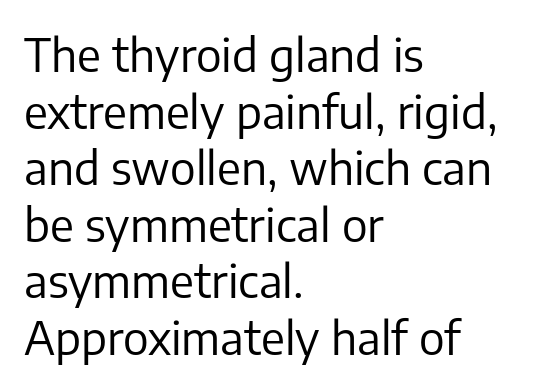
{"serif": "no", "italic": "no", "bold": "no", "weight": "regular", "width": "normal", "stroke_contrast": "low", "x_height": "medium", "monospaced": "no", "underline": "no", "align": "left", "line_spacing_ratio": 1.23, "letter_spacing": "normal", "letter_spacing_em": 0.0, "glyph_px": 46}
